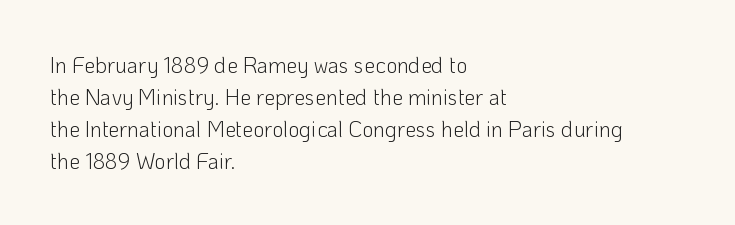
This sample uses an upright cut, with every glyph sitting square on the baseline. Check the space under the baseline: it is left empty. These lines are set flush left with a ragged right edge. Weight: not bold — regular or lighter.
